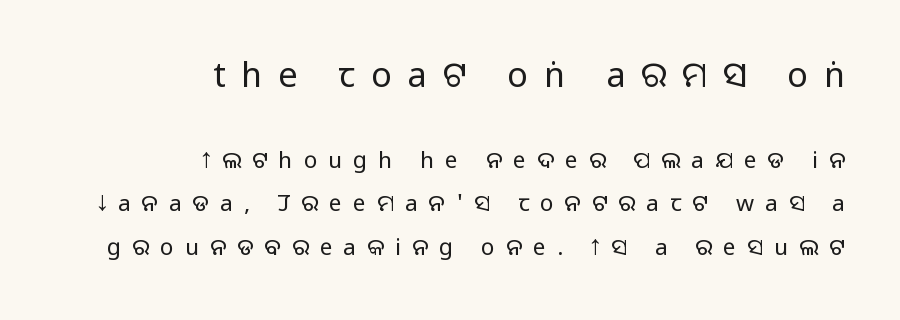
{"serif": "no", "italic": "no", "bold": "no", "weight": "regular", "width": "normal", "stroke_contrast": "low", "x_height": "large", "monospaced": "no", "underline": "no", "align": "right", "line_spacing_ratio": 1.88, "letter_spacing": "wide", "letter_spacing_em": 0.47, "larger_block": "first", "size_ratio": 1.48, "glyph_px": 34}
